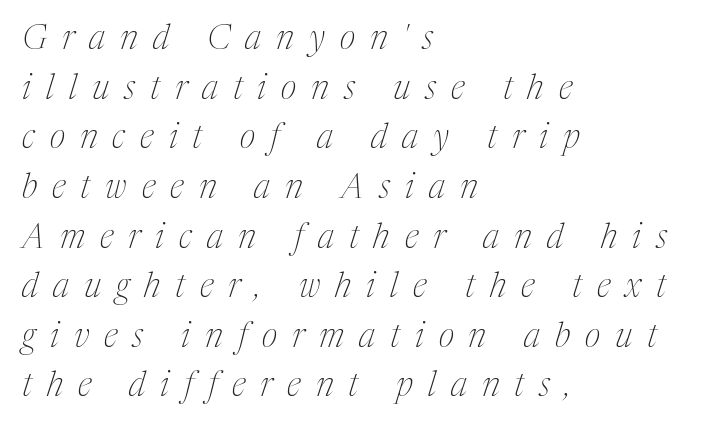
The image shows 34 px thin, condensed serif type, italic (leaning right); set left-aligned, normal line spacing (1.46x), unusually wide letter spacing (+0.44 em), not underlined; medium stroke contrast and a medium x-height.
